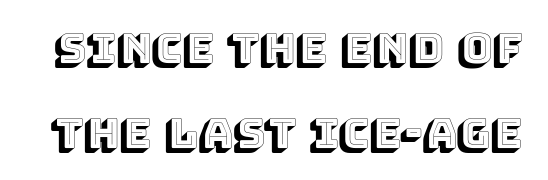
Do the characters align in a grid? No, the font is proportional. Only glyphs here, with clear space below each row. Compared with typical paragraphs, the rows here are farther apart. No extra tracking has been applied to these lines. The specimen reads as upright at a glance.
